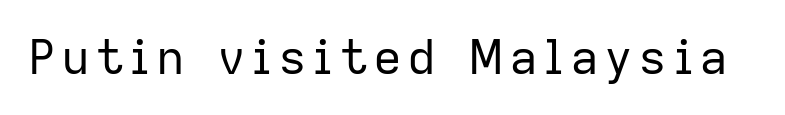
The image shows 48 px regular-weight sans-serif type, upright; set not underlined; low stroke contrast and a medium x-height.
